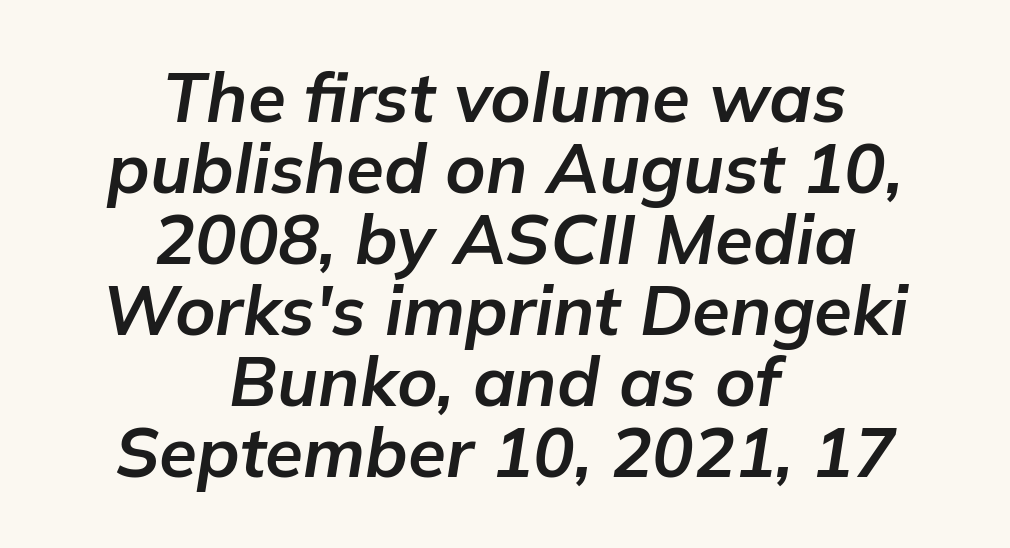
{"italic": "yes", "lean": "right", "slant_degrees": 9, "bold": "yes", "weight": "bold", "width": "normal", "stroke_contrast": "low", "x_height": "medium", "monospaced": "no", "underline": "no", "align": "center", "line_spacing": "tight", "line_spacing_ratio": 1.03, "letter_spacing": "normal", "letter_spacing_em": 0.0, "glyph_px": 69}
